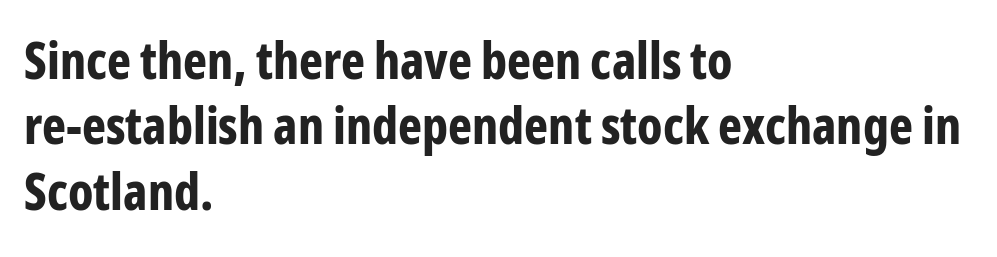
Look at the stroke-to-counter ratio: heavy, a bold. Posture: vertical. The foot of each line stays bare and open. Is this a sans? Yes — the strokes have no serifs. Note the varied advance widths — an 'i' is clearly narrower than an 'm'. This sample is left-justified, so line endings fall wherever the words run out.
